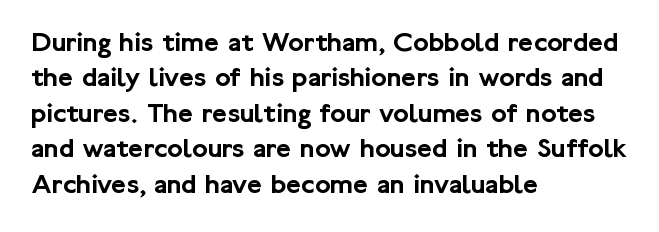
The image shows 29 px sans-serif type, upright; set left-aligned, line spacing 1.22x, normal letter spacing, not underlined; low stroke contrast and a medium x-height.
